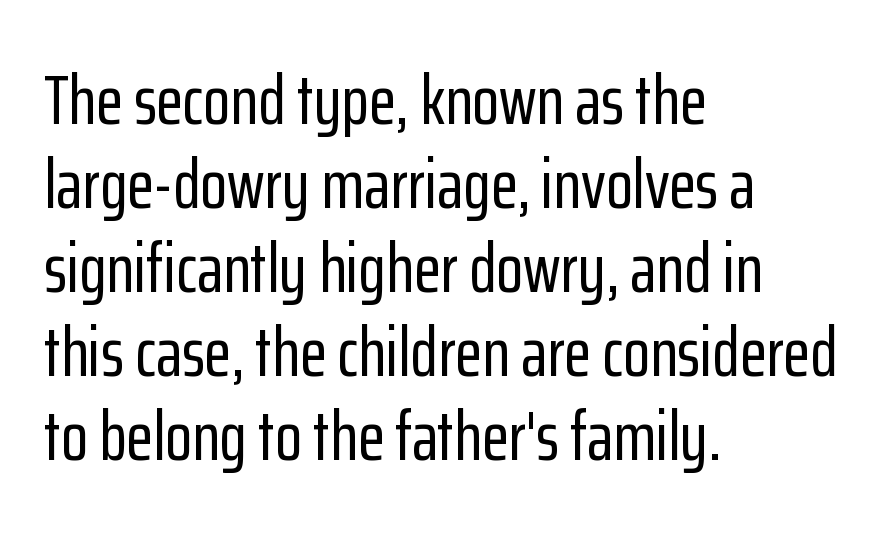
{"serif": "no", "italic": "no", "width": "condensed", "stroke_contrast": "low", "x_height": "medium", "monospaced": "no", "underline": "no", "align": "left", "line_spacing_ratio": 1.2, "letter_spacing": "normal", "letter_spacing_em": 0.0, "glyph_px": 70}
